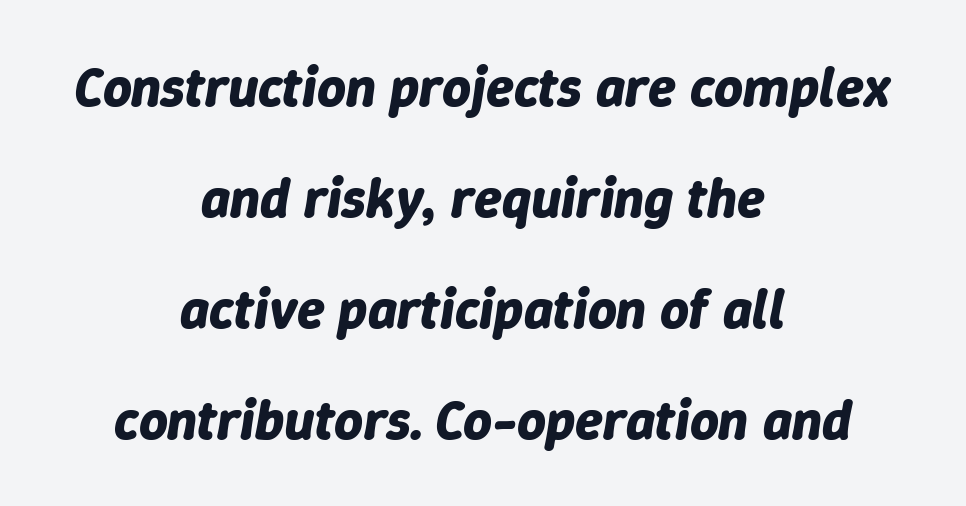
These lines were composed using italics. Do the characters align in a grid? No, the font is proportional. Strokes here are thick enough to call this a true bold. Centered paragraph, ragged on both sides. These lines stand farther apart than default settings would place them.
